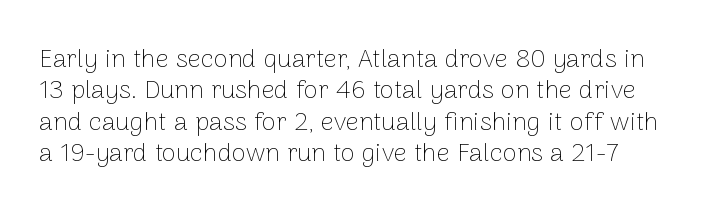
Beneath every word, the page is bare. Tracking here is standard; glyphs follow each other at the usual distance. These glyphs show unthickened strokes, regular width or finer. Notice how the stems are strictly vertical — no italics here.
